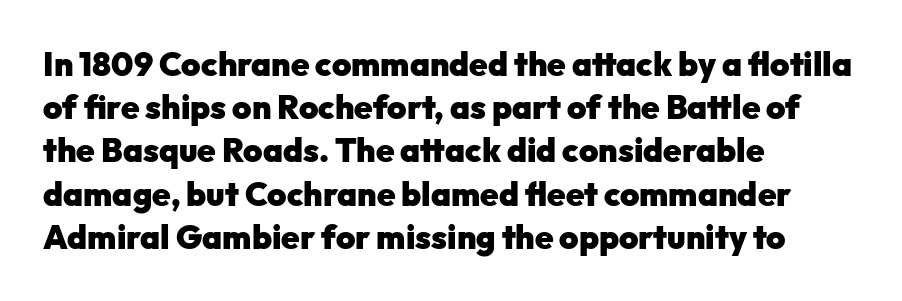
Q: Is the text bold? A: Yes.
Q: Is the text italic (slanted)? A: No, it is upright.
Q: Is the typeface a serif or a sans-serif typeface? A: Sans-serif.
Q: Is the text underlined? A: No.
Q: How is the paragraph aligned? A: Left-aligned.
Q: Is the spacing between letters normal or unusually wide? A: Normal.
Q: Is the spacing between lines tight, normal or loose? A: Normal.
Q: Width (condensed, normal, or wide)? A: Normal.
Q: Stroke contrast? A: Low.
Q: x-height? A: Medium.
Q: Monospaced? A: No.
